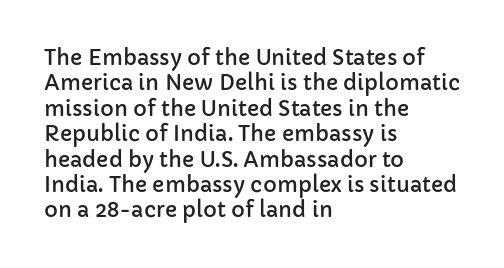
Short and long lines alike share a common starting point at left. Letters rest on an invisible, unmarked baseline. No extra tracking has been applied to these lines. Is there any slant? The stems are plumb.
